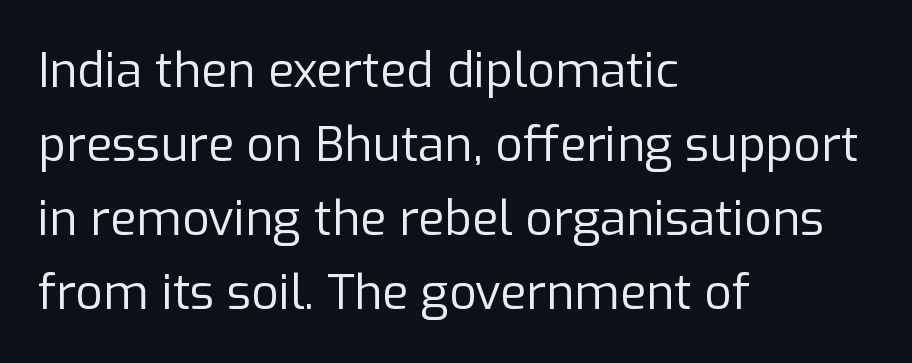
Q: Is the text bold? A: No.
Q: Is the text italic (slanted)? A: No, it is upright.
Q: Is the typeface a serif or a sans-serif typeface? A: Sans-serif.
Q: Is the text underlined? A: No.
Q: How is the paragraph aligned? A: Left-aligned.
Q: Is the spacing between letters normal or unusually wide? A: Normal.
Q: Is the spacing between lines tight, normal or loose? A: Normal.
Q: Width (condensed, normal, or wide)? A: Normal.
Q: Stroke contrast? A: Low.
Q: x-height? A: Medium.
Q: Monospaced? A: No.
